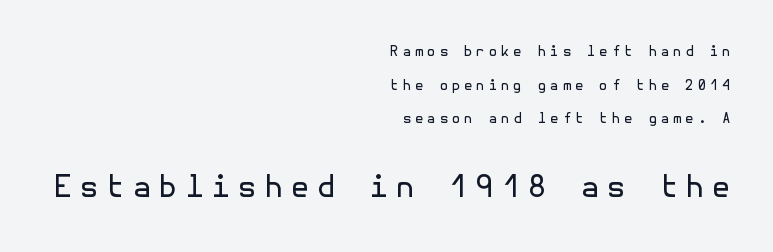
Q: Is the text bold? A: No.
Q: Is the text italic (slanted)? A: No, it is upright.
Q: Is the typeface a serif or a sans-serif typeface? A: Sans-serif.
Q: Is the text underlined? A: No.
Q: How is the paragraph aligned? A: Right-aligned.
Q: Is the spacing between letters normal or unusually wide? A: Unusually wide.
Q: Is the spacing between lines tight, normal or loose? A: Loose.
Q: Which block of text is set in a larger size, the first (top) or the second (bottom)? A: The second (bottom) one.
Q: Width (condensed, normal, or wide)? A: Normal.
Q: x-height? A: Medium.
